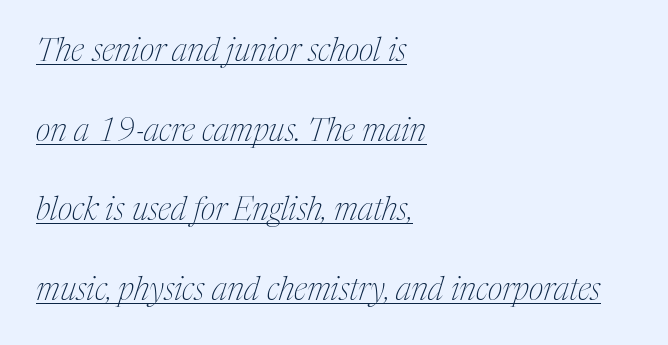
{"serif": "yes", "italic": "yes", "lean": "right", "slant_degrees": 17, "bold": "no", "weight": "thin", "width": "condensed", "stroke_contrast": "medium", "x_height": "medium", "monospaced": "no", "underline": "yes", "align": "left", "line_spacing": "loose", "line_spacing_ratio": 2.49, "letter_spacing": "normal", "letter_spacing_em": 0.0, "glyph_px": 32}
